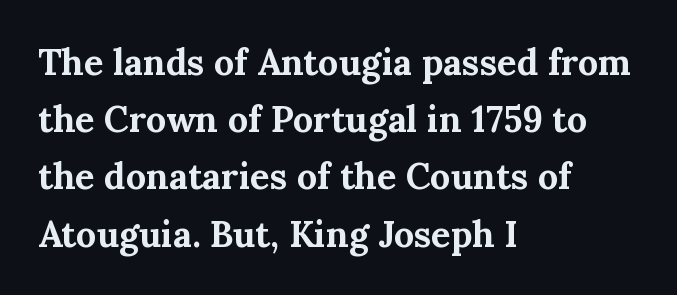
Q: Is the text bold? A: Yes.
Q: Is the text italic (slanted)? A: No, it is upright.
Q: Is the typeface a serif or a sans-serif typeface? A: Serif.
Q: Is the text underlined? A: No.
Q: How is the paragraph aligned? A: Left-aligned.
Q: Is the spacing between letters normal or unusually wide? A: Normal.
Q: Is the spacing between lines tight, normal or loose? A: Normal.
Q: Width (condensed, normal, or wide)? A: Normal.
Q: Stroke contrast? A: Medium.
Q: x-height? A: Medium.
Q: Monospaced? A: No.
